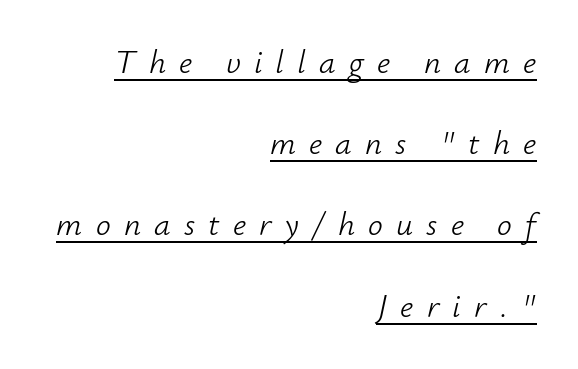
This sample is right-justified, so line beginnings fall wherever the words allow. No heavy texture on the line: the type isn't bold. Each word looks stretched out because of the extra space between its letters. A baseline rule has been typeset under these characters. Would a proofreader flag this as italicized? Yes.
